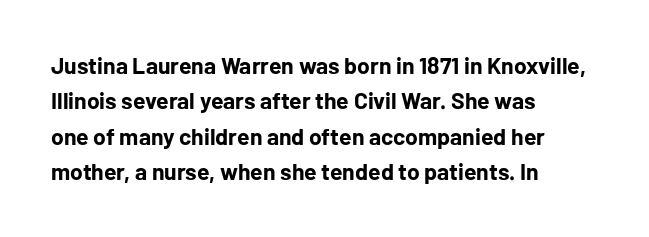
The image shows 23 px bold type, upright; set left-aligned, normal line spacing (1.54x), normal letter spacing, not underlined.
